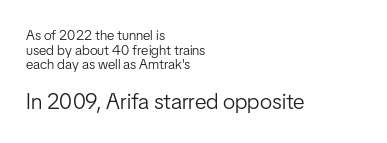
The image shows 22 px text type, upright; set left-aligned, tight line spacing (1.04x), normal letter spacing, not underlined; the second (bottom) block is 1.57x larger.
